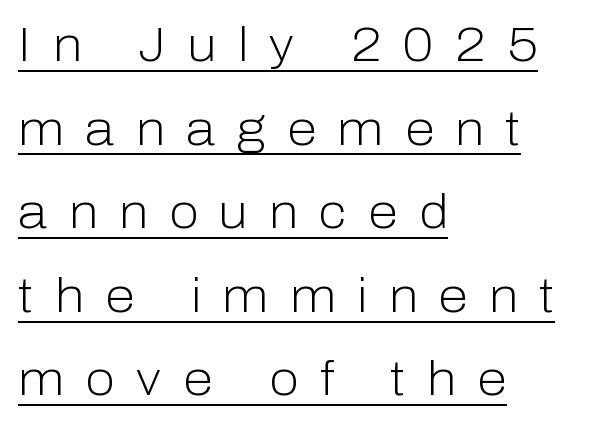
Q: Is the text bold? A: No.
Q: Is the text italic (slanted)? A: No, it is upright.
Q: Is the typeface a serif or a sans-serif typeface? A: Sans-serif.
Q: Is the text underlined? A: Yes.
Q: How is the paragraph aligned? A: Left-aligned.
Q: Is the spacing between letters normal or unusually wide? A: Unusually wide.
Q: Width (condensed, normal, or wide)? A: Normal.
Q: Stroke contrast? A: Low.
Q: x-height? A: Medium.
Q: Monospaced? A: No.
